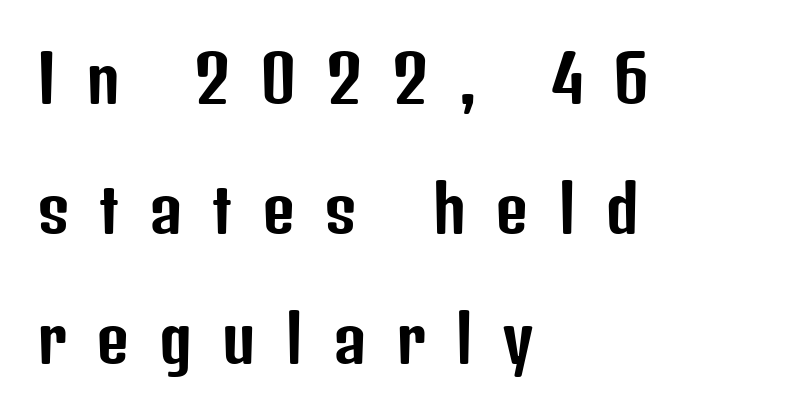
{"serif": "no", "italic": "no", "width": "condensed", "stroke_contrast": "low", "x_height": "medium", "monospaced": "no", "underline": "no", "align": "left", "line_spacing": "loose", "line_spacing_ratio": 2.03, "letter_spacing": "wide", "letter_spacing_em": 0.46, "glyph_px": 64}
